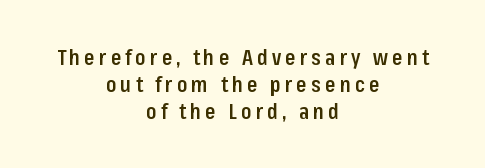
The image shows 21 px text type, upright; set centered, normal line spacing (1.29x), unusually wide letter spacing (+0.2 em), not underlined.
